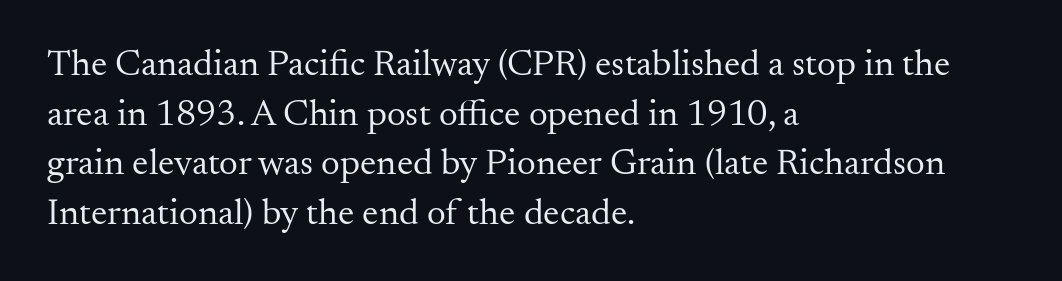
Q: Is the text bold? A: No.
Q: Is the text italic (slanted)? A: No, it is upright.
Q: Is the typeface a serif or a sans-serif typeface? A: Serif.
Q: Is the text underlined? A: No.
Q: How is the paragraph aligned? A: Left-aligned.
Q: Is the spacing between letters normal or unusually wide? A: Normal.
Q: Is the spacing between lines tight, normal or loose? A: Normal.
Q: Width (condensed, normal, or wide)? A: Normal.
Q: Stroke contrast? A: Medium.
Q: x-height? A: Small.
Q: Monospaced? A: No.
